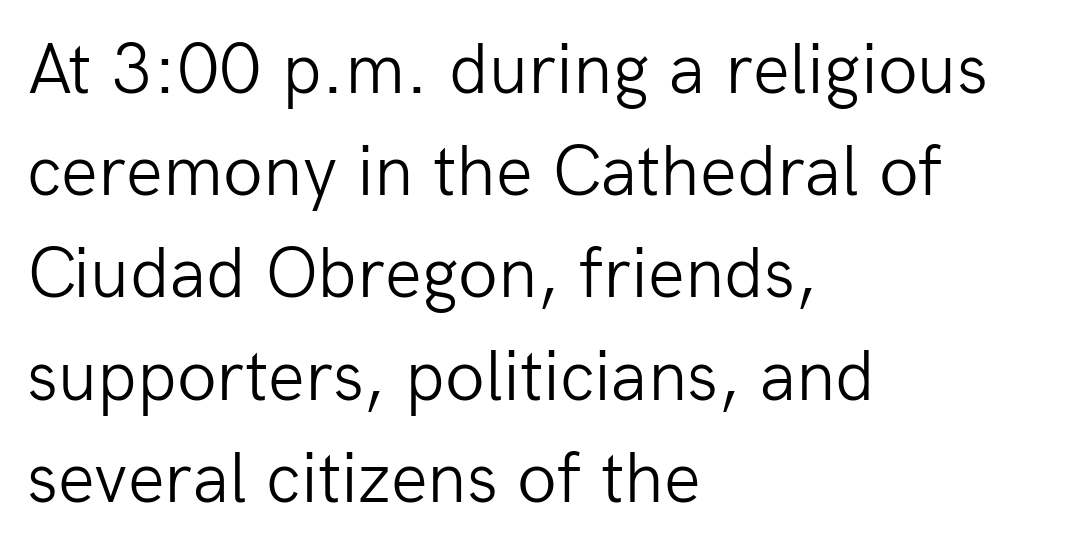
The image shows 73 px light sans-serif type, upright; set left-aligned, normal line spacing (1.4x), normal letter spacing, not underlined; low stroke contrast and a medium x-height.
